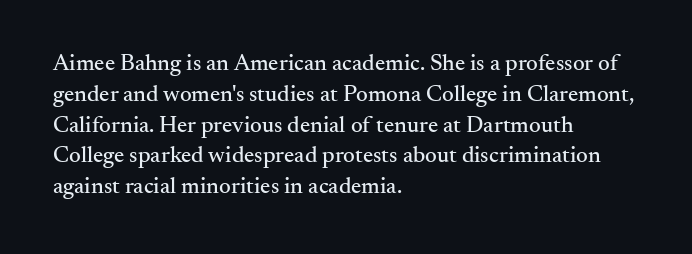
{"italic": "no", "underline": "no", "align": "left", "line_spacing": "normal", "line_spacing_ratio": 1.34, "letter_spacing": "normal", "letter_spacing_em": 0.0, "glyph_px": 23}
